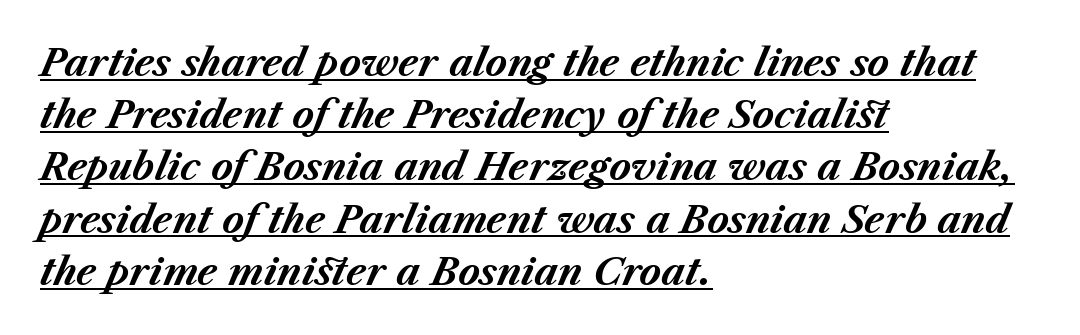
This sample keeps an unexceptional amount of space between lines. Heavy, bold letterforms. Do the characters align in a grid? No, the font is proportional. Observe the ordinary spacing: letters are neighbours, not strangers. These lines stack with their left ends in a neat column.
